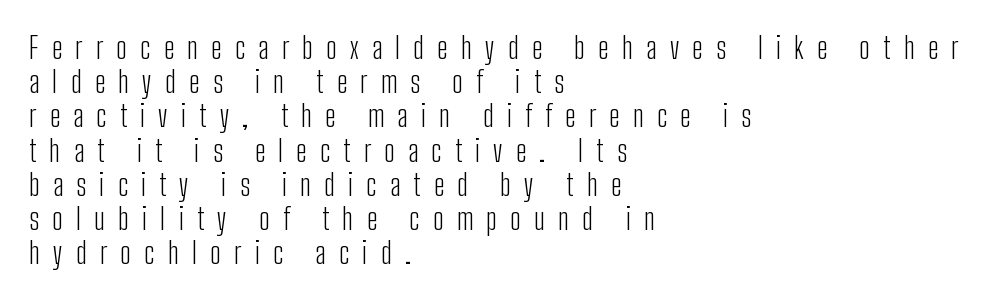
The image shows 30 px light, condensed sans-serif type, upright; set left-aligned, tight line spacing (1.14x), unusually wide letter spacing (+0.44 em), not underlined; low stroke contrast and a medium x-height.
